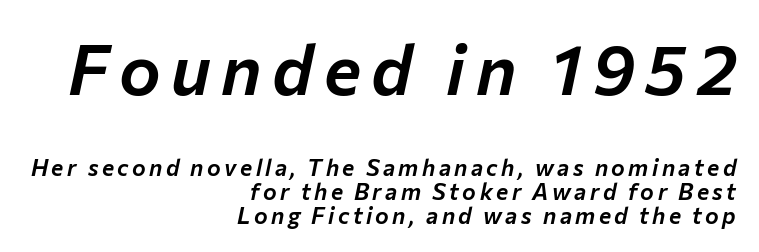
Q: Is the text italic (slanted)? A: Yes, it leans right by about 12 degrees.
Q: Is the text underlined? A: No.
Q: How is the paragraph aligned? A: Right-aligned.
Q: Is the spacing between lines tight, normal or loose? A: Tight.
Q: Which block of text is set in a larger size, the first (top) or the second (bottom)? A: The first (top) one.
Q: Width (condensed, normal, or wide)? A: Normal.
Q: Stroke contrast? A: Low.
Q: x-height? A: Medium.
Q: Monospaced? A: No.
